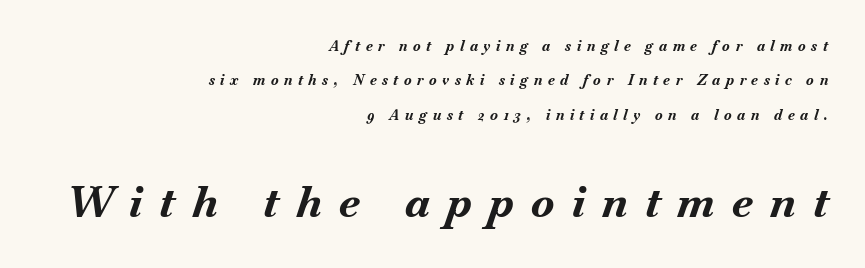
{"italic": "yes", "lean": "right", "slant_degrees": 18, "bold": "yes", "weight": "bold", "width": "normal", "stroke_contrast": "medium", "x_height": "small", "monospaced": "no", "underline": "no", "align": "right", "line_spacing": "loose", "line_spacing_ratio": 2.45, "letter_spacing": "wide", "letter_spacing_em": 0.4, "larger_block": "second", "size_ratio": 3.07, "glyph_px": 43}
